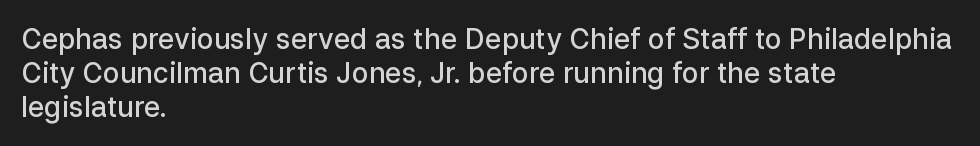
Q: Is the text bold? A: Semi-bold.
Q: Is the text italic (slanted)? A: No, it is upright.
Q: Is the typeface a serif or a sans-serif typeface? A: Sans-serif.
Q: Is the text underlined? A: No.
Q: How is the paragraph aligned? A: Left-aligned.
Q: Is the spacing between letters normal or unusually wide? A: Normal.
Q: Width (condensed, normal, or wide)? A: Normal.
Q: Stroke contrast? A: Low.
Q: x-height? A: Medium.
Q: Monospaced? A: No.
